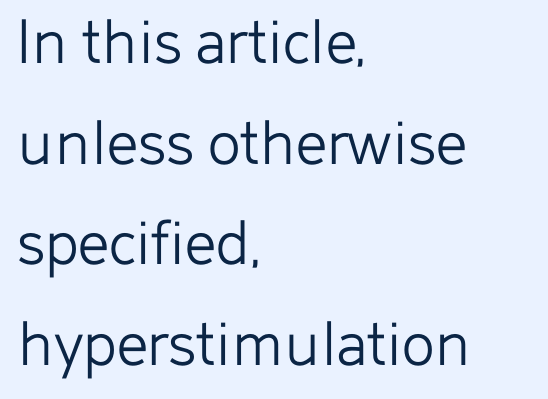
Q: Is the text bold? A: No.
Q: Is the text italic (slanted)? A: No, it is upright.
Q: Is the typeface a serif or a sans-serif typeface? A: Sans-serif.
Q: Is the text underlined? A: No.
Q: How is the paragraph aligned? A: Left-aligned.
Q: Is the spacing between letters normal or unusually wide? A: Normal.
Q: Is the spacing between lines tight, normal or loose? A: Normal.
Q: Width (condensed, normal, or wide)? A: Normal.
Q: Stroke contrast? A: Low.
Q: x-height? A: Medium.
Q: Monospaced? A: No.
